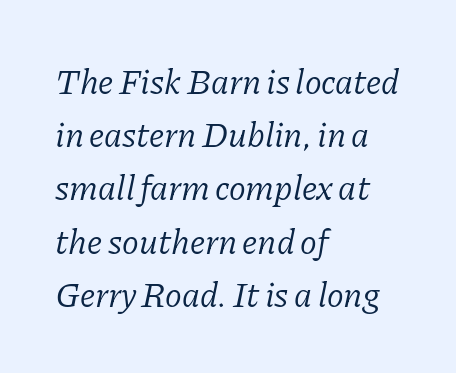
{"serif": "yes", "italic": "yes", "lean": "right", "slant_degrees": 11, "bold": "no", "weight": "light", "width": "normal", "stroke_contrast": "low", "x_height": "medium", "monospaced": "no", "underline": "no", "align": "left", "line_spacing": "normal", "line_spacing_ratio": 1.52, "letter_spacing": "normal", "letter_spacing_em": 0.0, "glyph_px": 35}
